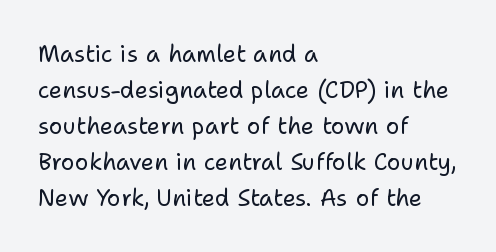
The foot of each line stays bare and open. It's the straight-up-and-down kind of type. The gaps between neighbouring characters are ordinary and unremarkable. A normal amount of white space separates one row of letters from the next. Typeset ragged right — the left edge is the straight one. Is the stroke heavy? The answer is a plain regular-or-lighter.
